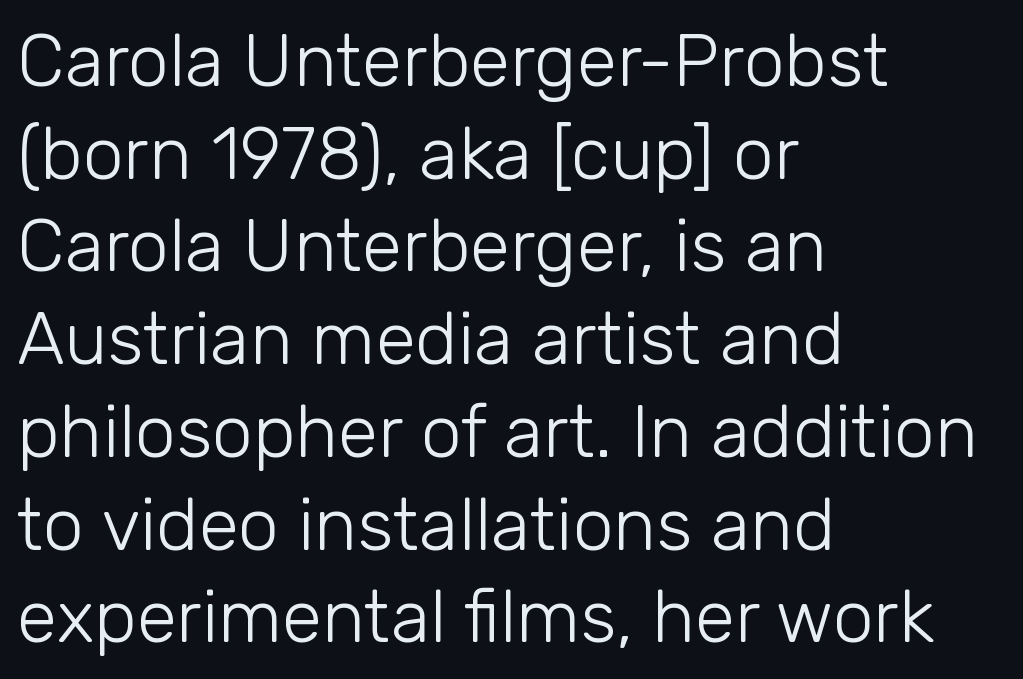
The image shows 73 px light sans-serif type, upright; set left-aligned, normal line spacing (1.27x), normal letter spacing, not underlined; low stroke contrast and a medium x-height.
